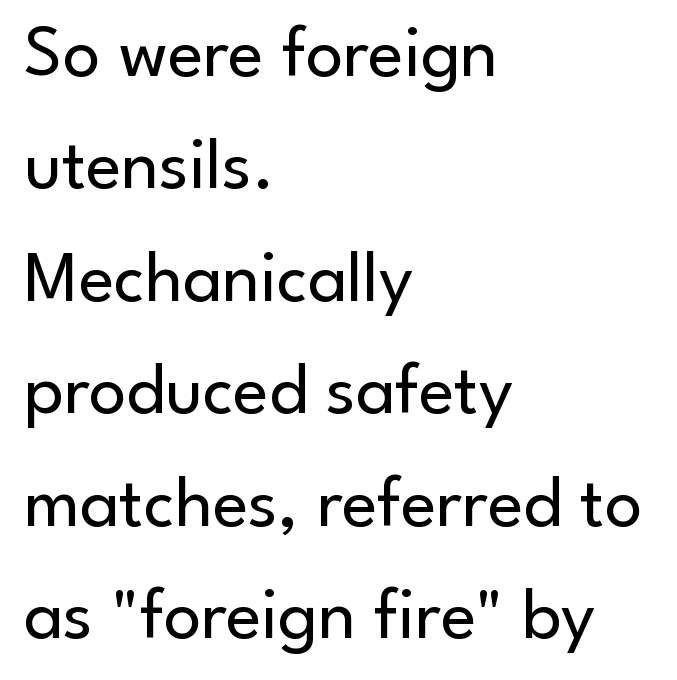
{"serif": "no", "italic": "no", "bold": "no", "weight": "regular", "width": "normal", "stroke_contrast": "low", "x_height": "small", "monospaced": "no", "underline": "no", "align": "left", "line_spacing": "normal", "line_spacing_ratio": 1.52, "letter_spacing": "normal", "letter_spacing_em": 0.0, "glyph_px": 74}
